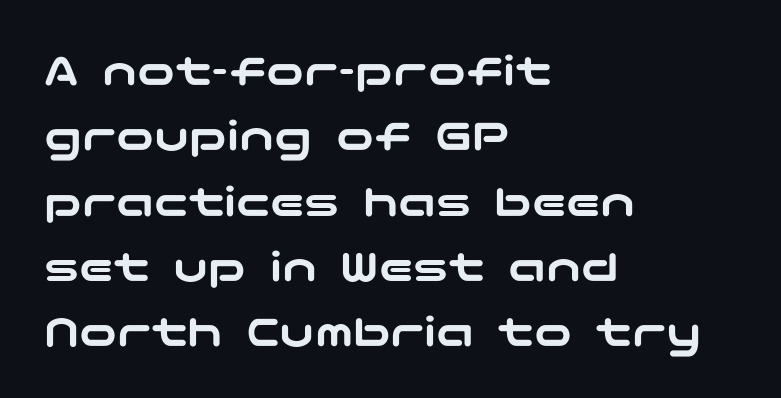
The image shows 47 px wide sans-serif type, upright; set left-aligned, normal line spacing (1.39x), normal letter spacing, not underlined; low stroke contrast and a medium x-height.
